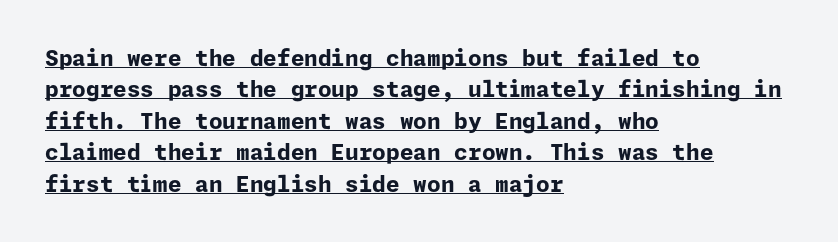
{"italic": "no", "bold": "yes", "underline": "yes", "align": "left", "line_spacing": "normal", "line_spacing_ratio": 1.43, "letter_spacing": "normal", "letter_spacing_em": 0.0, "glyph_px": 22}
